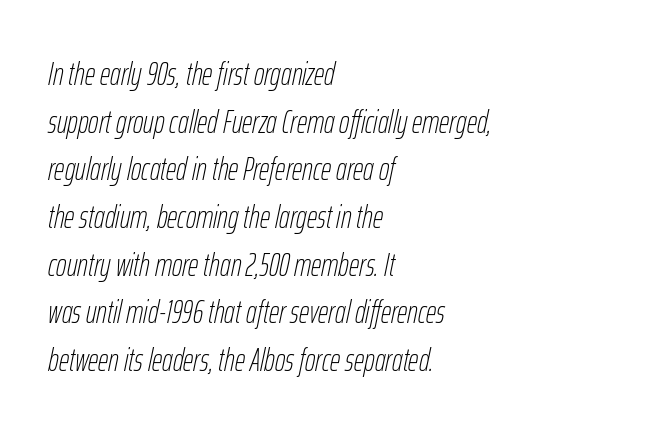
The image shows 32 px thin, condensed type, italic (leaning right); set left-aligned, normal line spacing (1.49x), normal letter spacing, not underlined; low stroke contrast and a medium x-height.
